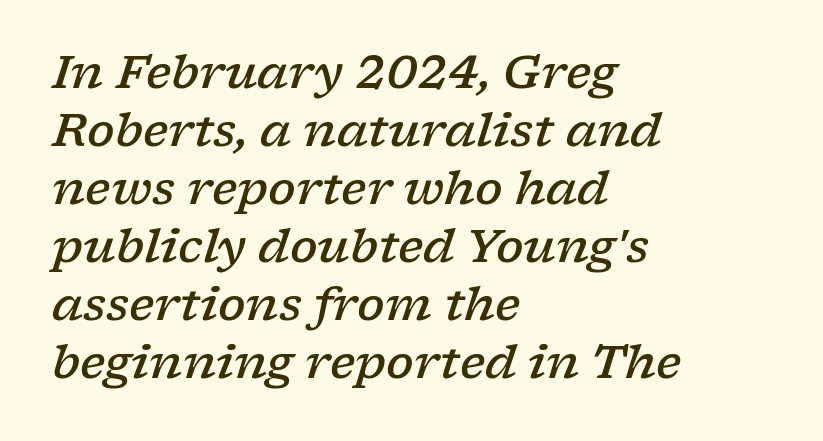
Q: Is the text bold? A: Semi-bold.
Q: Is the text italic (slanted)? A: Yes, it leans right by about 17 degrees.
Q: Is the typeface a serif or a sans-serif typeface? A: Serif.
Q: Is the text underlined? A: No.
Q: How is the paragraph aligned? A: Left-aligned.
Q: Is the spacing between letters normal or unusually wide? A: Normal.
Q: Is the spacing between lines tight, normal or loose? A: Normal.
Q: Width (condensed, normal, or wide)? A: Wide.
Q: Stroke contrast? A: Low.
Q: x-height? A: Medium.
Q: Monospaced? A: No.
